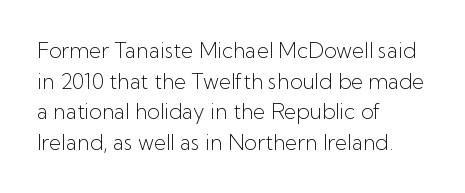
{"italic": "no", "bold": "no", "underline": "no", "align": "left", "line_spacing": "normal", "line_spacing_ratio": 1.46, "letter_spacing": "normal", "letter_spacing_em": 0.0, "glyph_px": 21}
